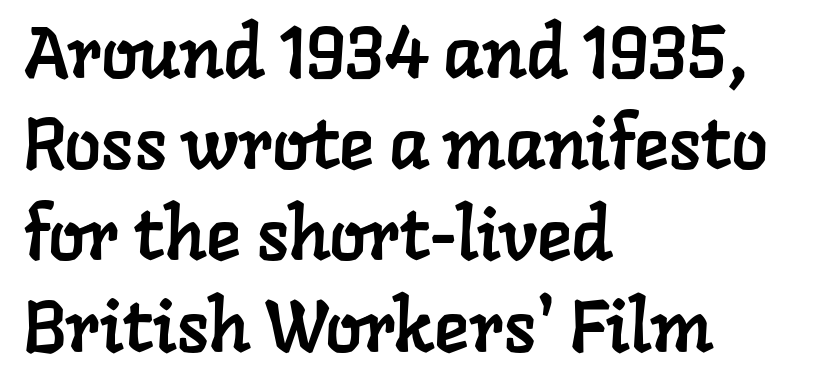
Think of a printed novel: that variable character pitch is what you see here. You could call the tracking neutral — neither tight nor loose. This rendering uses left alignment, leaving the right contour irregular. Serifs: yes, visible at the terminals of the letterforms.
